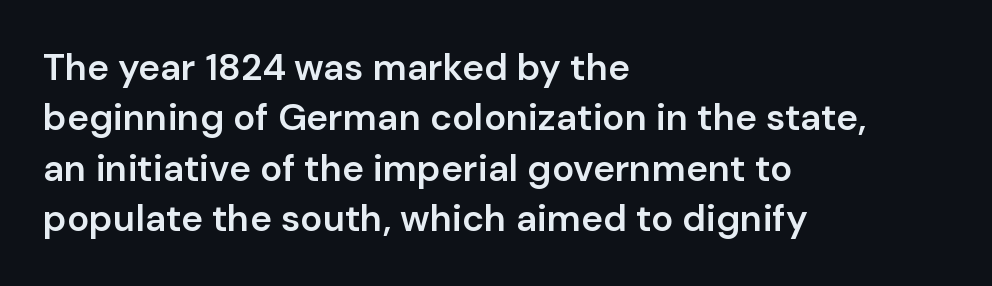
Q: Is the text bold? A: Semi-bold.
Q: Is the text italic (slanted)? A: No, it is upright.
Q: Is the typeface a serif or a sans-serif typeface? A: Sans-serif.
Q: Is the text underlined? A: No.
Q: How is the paragraph aligned? A: Left-aligned.
Q: Is the spacing between letters normal or unusually wide? A: Normal.
Q: Is the spacing between lines tight, normal or loose? A: Normal.
Q: Width (condensed, normal, or wide)? A: Normal.
Q: Stroke contrast? A: Low.
Q: x-height? A: Medium.
Q: Monospaced? A: No.
